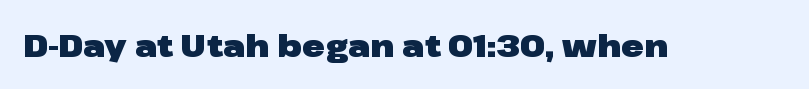
Q: Is the text bold? A: Yes.
Q: Is the text italic (slanted)? A: No, it is upright.
Q: Is the typeface a serif or a sans-serif typeface? A: Sans-serif.
Q: Is the text underlined? A: No.
Q: Is the spacing between letters normal or unusually wide? A: Normal.
Q: Width (condensed, normal, or wide)? A: Wide.
Q: Stroke contrast? A: Low.
Q: x-height? A: Medium.
Q: Monospaced? A: No.
